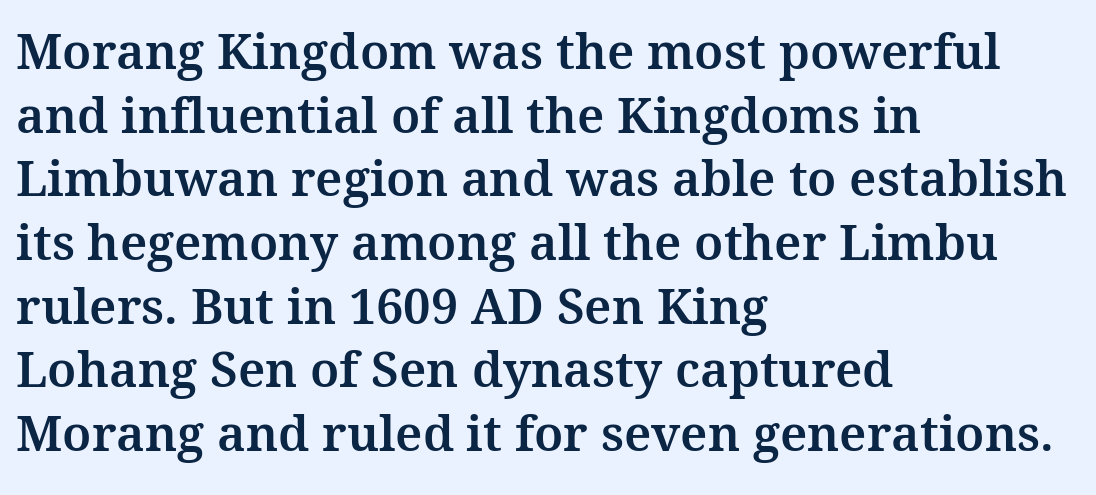
Q: Is the text italic (slanted)? A: No, it is upright.
Q: Is the typeface a serif or a sans-serif typeface? A: Serif.
Q: Is the text underlined? A: No.
Q: How is the paragraph aligned? A: Left-aligned.
Q: Is the spacing between letters normal or unusually wide? A: Normal.
Q: Is the spacing between lines tight, normal or loose? A: Normal.
Q: Width (condensed, normal, or wide)? A: Normal.
Q: Stroke contrast? A: Medium.
Q: x-height? A: Medium.
Q: Monospaced? A: No.
